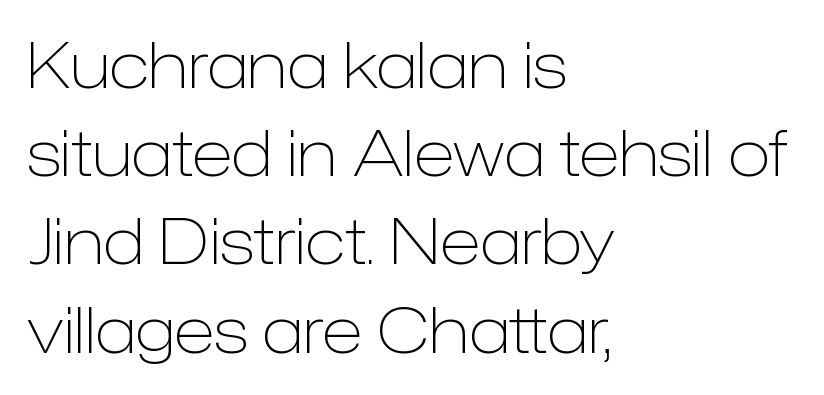
The image shows 63 px light sans-serif type, upright; set left-aligned, normal line spacing (1.4x), normal letter spacing, not underlined; low stroke contrast and a medium x-height.
